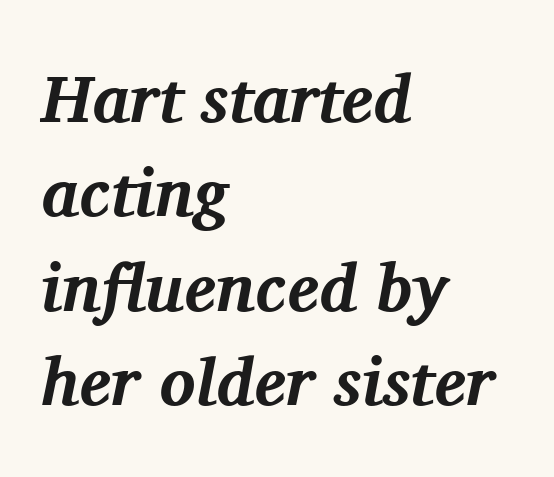
The image shows 67 px bold serif type, italic (leaning right); set left-aligned, normal line spacing (1.41x), normal letter spacing, not underlined; medium stroke contrast and a medium x-height.
